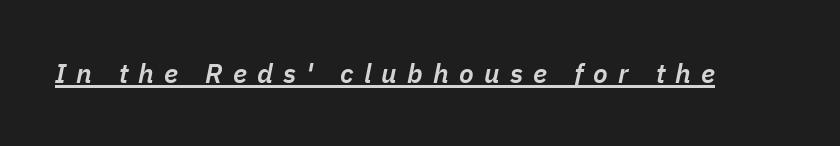
{"italic": "yes", "lean": "right", "slant_degrees": 11, "bold": "semi", "underline": "yes", "letter_spacing": "wide", "letter_spacing_em": 0.38, "glyph_px": 27}
